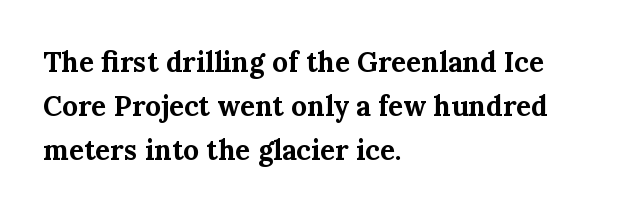
{"serif": "yes", "italic": "no", "bold": "yes", "weight": "bold", "width": "normal", "stroke_contrast": "medium", "x_height": "medium", "monospaced": "no", "underline": "no", "align": "left", "line_spacing": "normal", "line_spacing_ratio": 1.57, "letter_spacing": "normal", "letter_spacing_em": 0.0, "glyph_px": 28}
